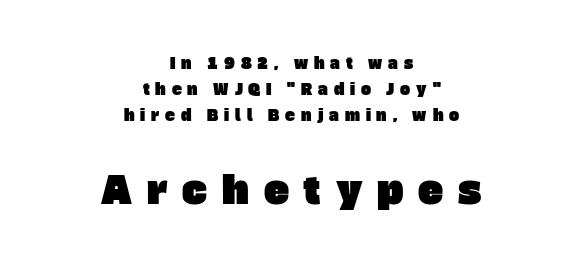
Q: Is the typeface a serif or a sans-serif typeface? A: Sans-serif.
Q: Is the text underlined? A: No.
Q: How is the paragraph aligned? A: Centered.
Q: Is the spacing between letters normal or unusually wide? A: Unusually wide.
Q: Which block of text is set in a larger size, the first (top) or the second (bottom)? A: The second (bottom) one.
Q: Width (condensed, normal, or wide)? A: Normal.
Q: Stroke contrast? A: Low.
Q: x-height? A: Large.
Q: Monospaced? A: No.
